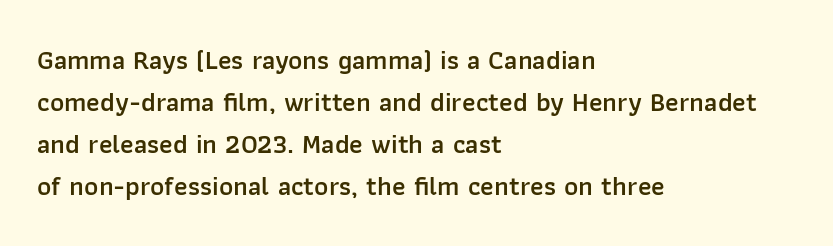
Successive baselines arrive at the customary interval. These lines stack with their left ends in a neat column. Italic? Not at all — the glyphs are vertical. The tracking reads as untouched default to a designer's eye.
